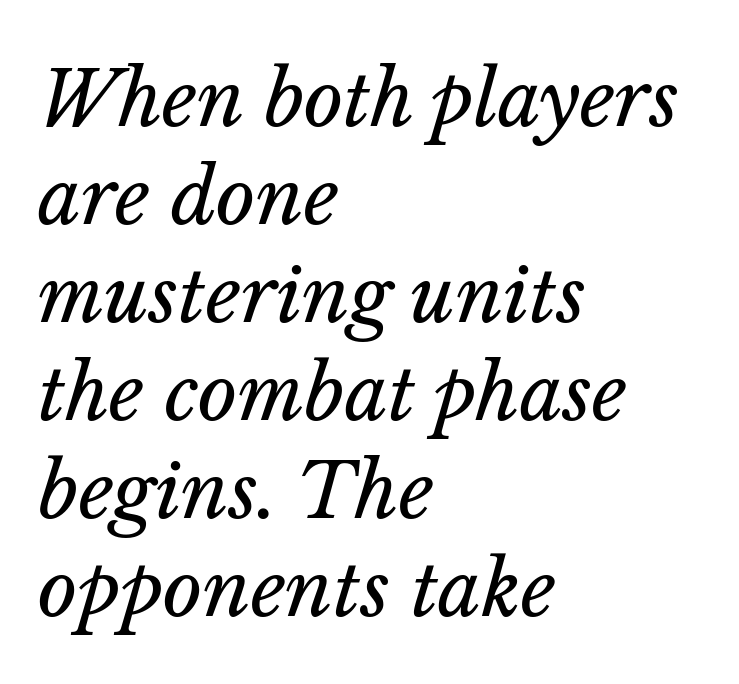
{"italic": "yes", "lean": "right", "slant_degrees": 14, "bold": "no", "weight": "regular", "width": "normal", "stroke_contrast": "low", "x_height": "medium", "monospaced": "no", "underline": "no", "align": "left", "line_spacing": "normal", "line_spacing_ratio": 1.29, "letter_spacing": "normal", "letter_spacing_em": 0.0, "glyph_px": 76}
